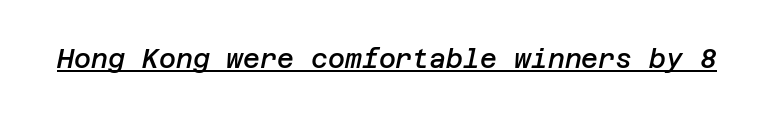
The image shows 26 px text type, italic (leaning right); set normal letter spacing, underlined.
